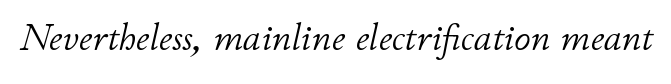
The lettering tilts uniformly, giving the passage an italic look. Note the varied advance widths — an 'i' is clearly narrower than an 'm'. Caption: standard tracking, unaltered. The passage shown is not bold in any degree.
